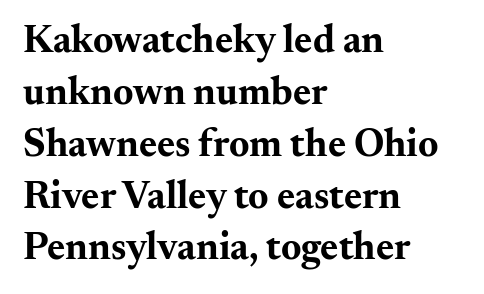
Q: Is the text bold? A: Yes.
Q: Is the text italic (slanted)? A: No, it is upright.
Q: Is the typeface a serif or a sans-serif typeface? A: Serif.
Q: Is the text underlined? A: No.
Q: How is the paragraph aligned? A: Left-aligned.
Q: Is the spacing between letters normal or unusually wide? A: Normal.
Q: Is the spacing between lines tight, normal or loose? A: Normal.
Q: Width (condensed, normal, or wide)? A: Wide.
Q: Stroke contrast? A: Medium.
Q: x-height? A: Small.
Q: Monospaced? A: No.
